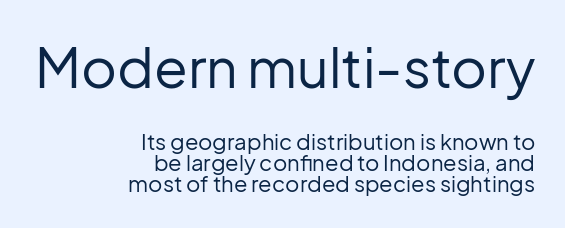
{"serif": "no", "italic": "no", "bold": "no", "weight": "regular", "width": "normal", "stroke_contrast": "low", "x_height": "medium", "monospaced": "no", "underline": "no", "align": "right", "line_spacing": "tight", "line_spacing_ratio": 0.96, "letter_spacing": "normal", "letter_spacing_em": 0.0, "larger_block": "first", "size_ratio": 2.5, "glyph_px": 55}
